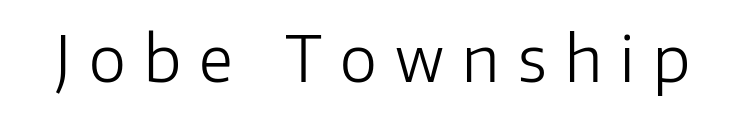
Q: Is the text bold? A: No.
Q: Is the text italic (slanted)? A: No, it is upright.
Q: Is the typeface a serif or a sans-serif typeface? A: Sans-serif.
Q: Is the text underlined? A: No.
Q: Is the spacing between letters normal or unusually wide? A: Unusually wide.
Q: Width (condensed, normal, or wide)? A: Normal.
Q: Stroke contrast? A: Low.
Q: x-height? A: Medium.
Q: Monospaced? A: No.
